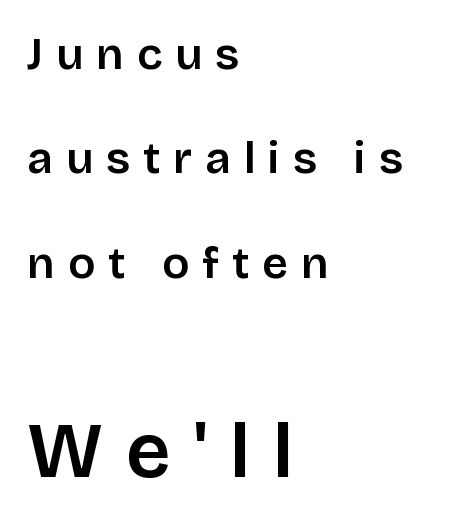
The image shows 79 px sans-serif type, upright; set left-aligned, loose line spacing (2.32x), unusually wide letter spacing (+0.29 em), not underlined; the second (bottom) block is 1.76x larger; low stroke contrast and a large x-height.
